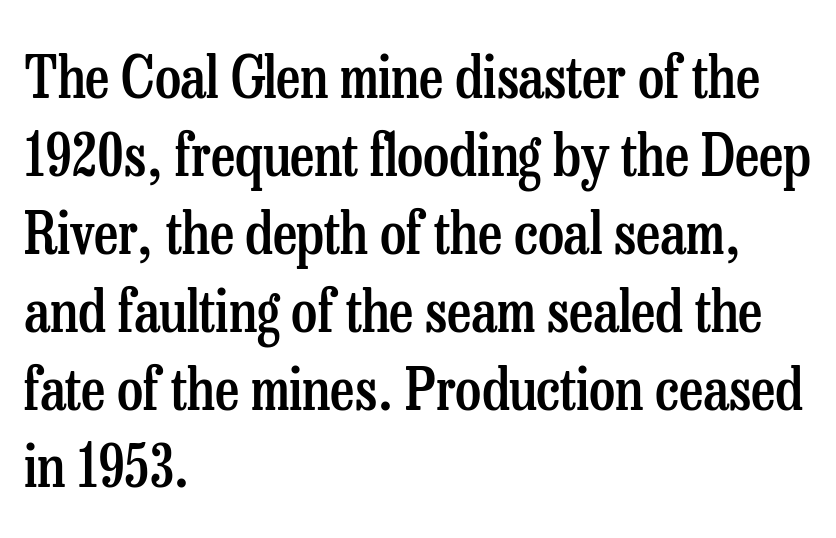
{"serif": "yes", "italic": "no", "bold": "semi", "weight": "semibold", "width": "condensed", "stroke_contrast": "low", "x_height": "medium", "monospaced": "no", "underline": "no", "align": "left", "line_spacing": "normal", "line_spacing_ratio": 1.32, "letter_spacing": "normal", "letter_spacing_em": 0.0, "glyph_px": 59}
